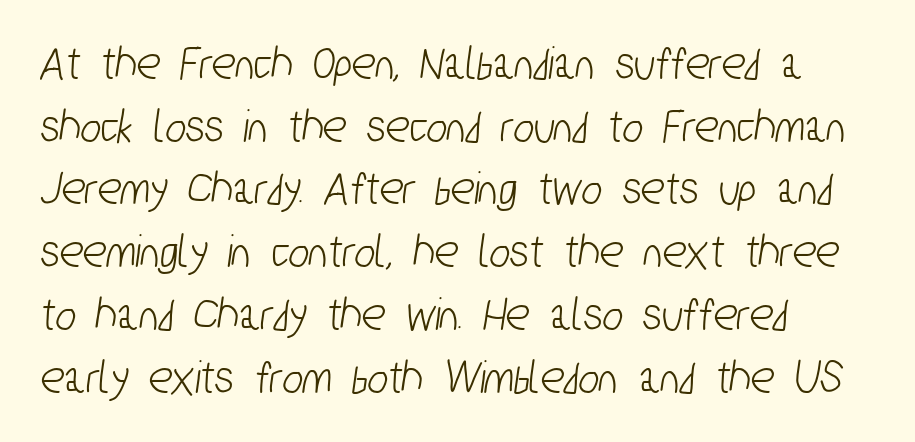
{"serif": "no", "width": "condensed", "stroke_contrast": "low", "x_height": "medium", "monospaced": "no", "underline": "no", "align": "left", "line_spacing": "normal", "line_spacing_ratio": 1.28, "letter_spacing": "normal", "letter_spacing_em": 0.0, "glyph_px": 49}
